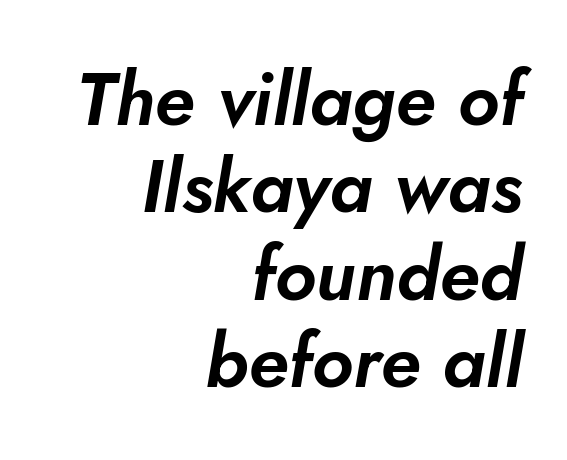
The font's italic variant was chosen for this text. Varying glyph widths throughout — classic text-font behaviour. Each line ends at the same right margin while the left side varies. Compared with typical body copy, the letter spacing here is the same.
